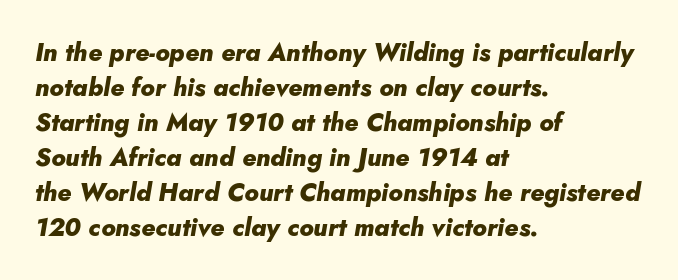
{"italic": "yes", "lean": "right", "slant_degrees": 10, "bold": "yes", "underline": "no", "align": "left", "line_spacing": "normal", "line_spacing_ratio": 1.4, "letter_spacing": "normal", "letter_spacing_em": 0.0, "glyph_px": 25}
